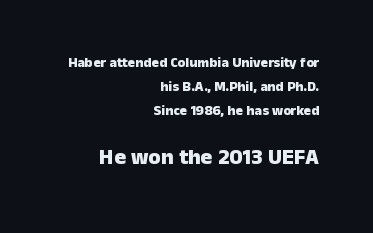
The image shows 22 px bold type, upright; set right-aligned, line spacing 1.73x, normal letter spacing, not underlined; the second (bottom) block is 1.57x larger.
